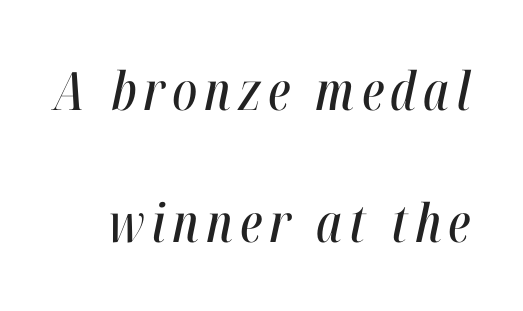
{"italic": "yes", "lean": "right", "slant_degrees": 12, "width": "condensed", "stroke_contrast": "high", "x_height": "medium", "monospaced": "no", "underline": "no", "line_spacing": "loose", "line_spacing_ratio": 2.49, "glyph_px": 53}
